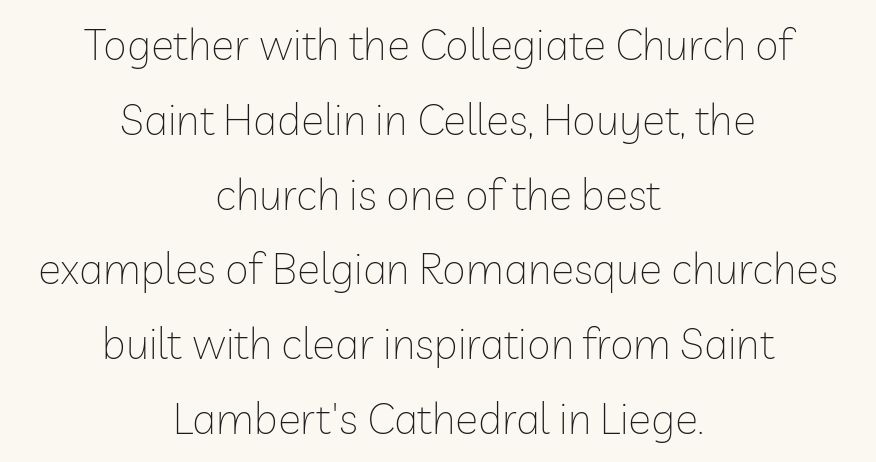
The image shows 43 px thin sans-serif type, upright; set centered, line spacing 1.74x, normal letter spacing, not underlined; low stroke contrast and a medium x-height.
